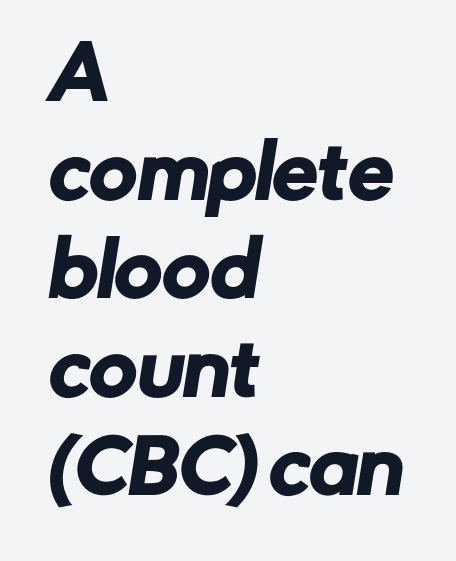
The image shows 73 px sans-serif type; set left-aligned, normal line spacing (1.35x), normal letter spacing, not underlined; low stroke contrast and a medium x-height.
